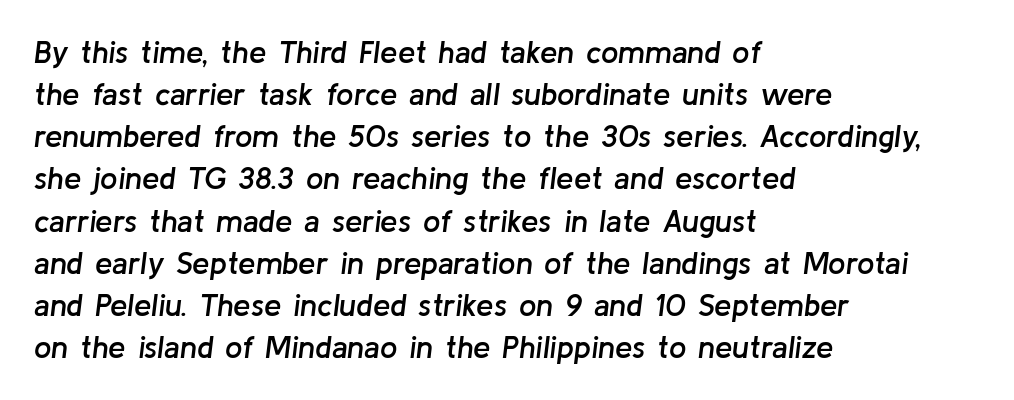
Regarding leading, the lines here are spaced in the standard way. You could not count columns in this text — the font is proportionally spaced. Yep, that's italic — everything's leaning. The lines in this sample share a left origin and differ only in where they stop.
